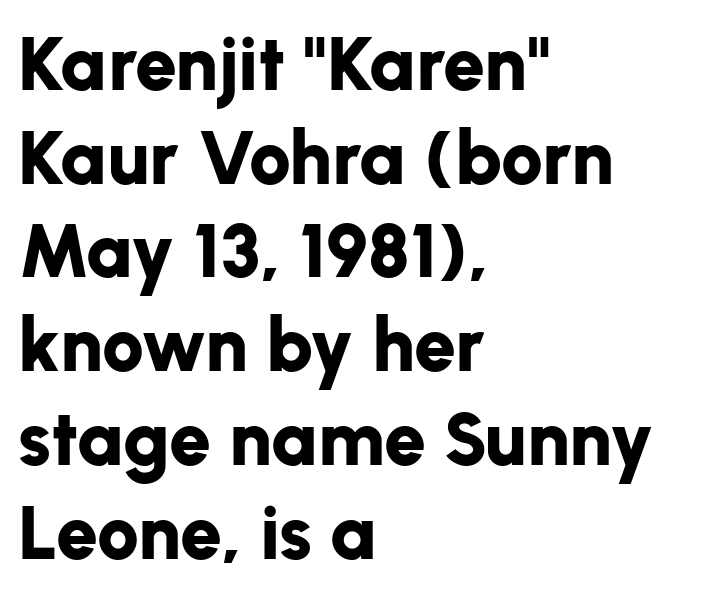
Q: Is the text bold? A: Yes.
Q: Is the text italic (slanted)? A: No, it is upright.
Q: Is the typeface a serif or a sans-serif typeface? A: Sans-serif.
Q: Is the text underlined? A: No.
Q: How is the paragraph aligned? A: Left-aligned.
Q: Is the spacing between letters normal or unusually wide? A: Normal.
Q: Is the spacing between lines tight, normal or loose? A: Normal.
Q: Width (condensed, normal, or wide)? A: Normal.
Q: Stroke contrast? A: Low.
Q: x-height? A: Medium.
Q: Monospaced? A: No.
